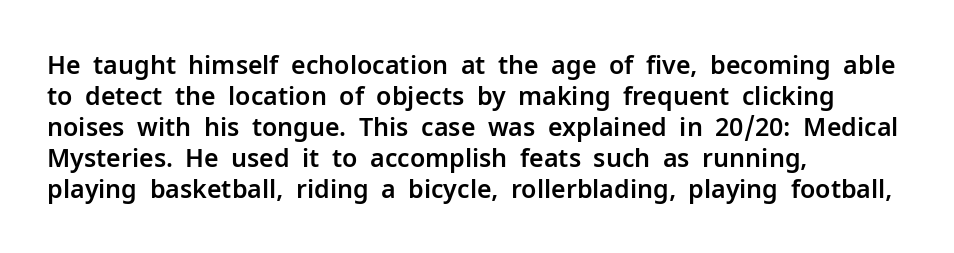
Clear beneath every line of the passage. Is the block centered? No — it sits flush against the left margin. Observe the ordinary spacing: letters are neighbours, not strangers. The letters stand upright; this is a roman face.
